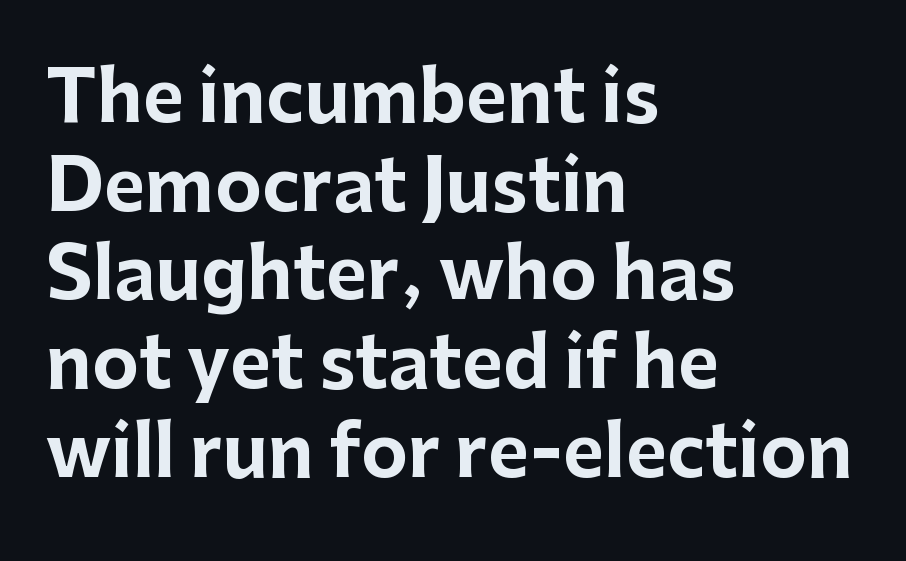
{"serif": "no", "italic": "no", "bold": "yes", "weight": "bold", "width": "normal", "stroke_contrast": "low", "x_height": "medium", "monospaced": "no", "underline": "no", "align": "left", "line_spacing": "normal", "line_spacing_ratio": 1.25, "letter_spacing": "normal", "letter_spacing_em": 0.0, "glyph_px": 71}
